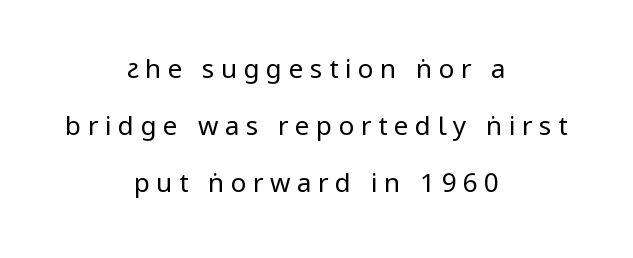
Inter-character spacing is expanded well beyond the font's built-in metrics. Do the letters lean? They stand straight. Plain, unruled lines of type. A quiet, ordinary-to-light weight characterises the typeface. Airy leading. One-word summary of the alignment: center.
